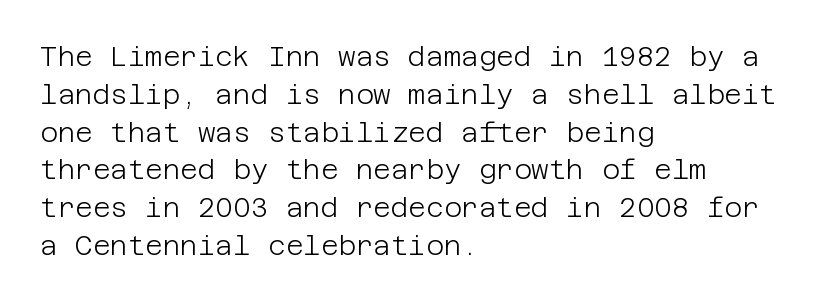
The image shows 27 px text type, upright; set left-aligned, normal line spacing (1.4x), normal letter spacing, not underlined.
